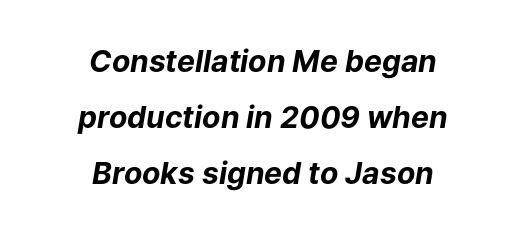
The image shows 30 px bold type, italic (leaning right); set centered, line spacing 1.86x, normal letter spacing, not underlined; low stroke contrast and a medium x-height.
